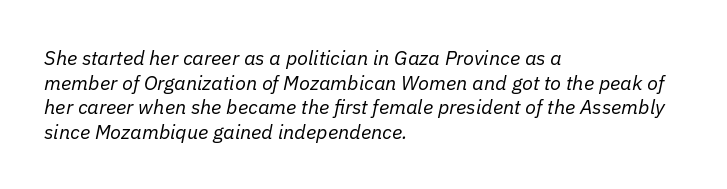
Q: Is the text bold? A: No.
Q: Is the text italic (slanted)? A: Yes, it leans right by about 11 degrees.
Q: Is the text underlined? A: No.
Q: How is the paragraph aligned? A: Left-aligned.
Q: Is the spacing between letters normal or unusually wide? A: Normal.
